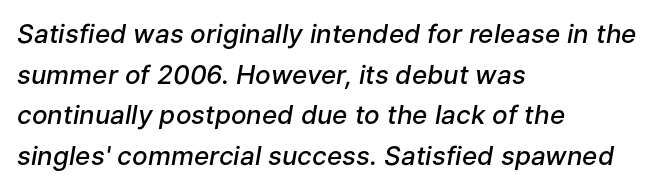
The rendering anchors every line to the left-hand side. Look at the stroke-to-counter ratio: somewhat heavy, a semibold. The words here are not underlined. The rendering applies a slant to the glyphs.
